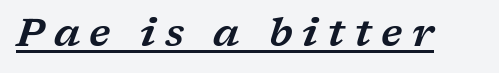
The image shows 40 px wide serif type, italic (leaning right); set unusually wide letter spacing (+0.24 em), underlined; low stroke contrast and a medium x-height.
